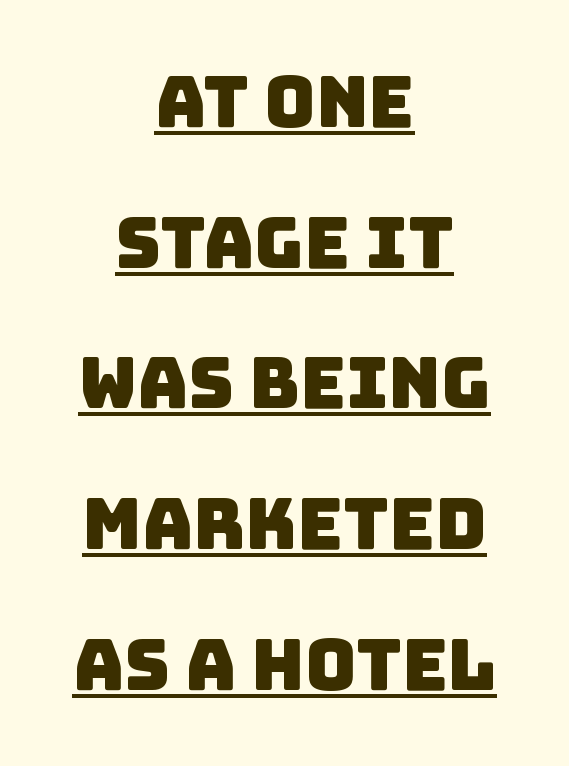
Q: Is the typeface a serif or a sans-serif typeface? A: Sans-serif.
Q: Is the text underlined? A: Yes.
Q: How is the paragraph aligned? A: Centered.
Q: Is the spacing between letters normal or unusually wide? A: Normal.
Q: Is the spacing between lines tight, normal or loose? A: Loose.
Q: Width (condensed, normal, or wide)? A: Normal.
Q: Stroke contrast? A: Low.
Q: x-height? A: Large.
Q: Monospaced? A: No.
